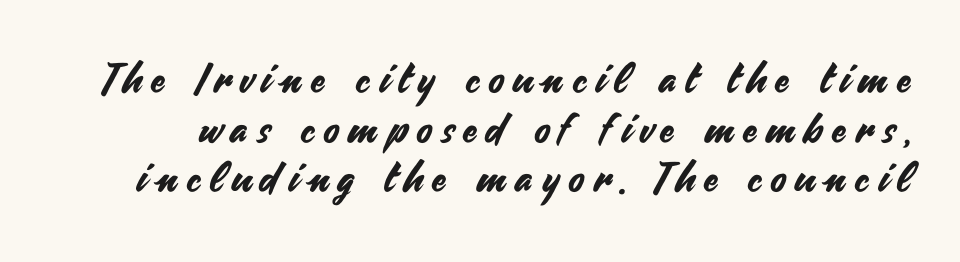
{"serif": "no", "width": "normal", "stroke_contrast": "medium", "x_height": "small", "monospaced": "no", "underline": "no", "line_spacing_ratio": 1.21, "letter_spacing": "wide", "letter_spacing_em": 0.23, "glyph_px": 41}
